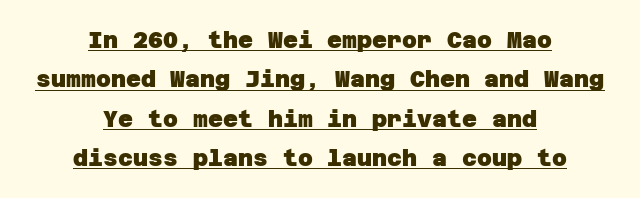
Q: Is the text bold? A: Yes.
Q: Is the text underlined? A: Yes.
Q: How is the paragraph aligned? A: Centered.
Q: Is the spacing between letters normal or unusually wide? A: Normal.
